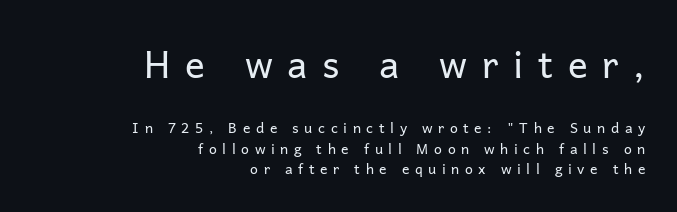
Q: Is the text bold? A: No.
Q: Is the text italic (slanted)? A: No, it is upright.
Q: Is the typeface a serif or a sans-serif typeface? A: Sans-serif.
Q: Is the text underlined? A: No.
Q: How is the paragraph aligned? A: Right-aligned.
Q: Is the spacing between letters normal or unusually wide? A: Unusually wide.
Q: Is the spacing between lines tight, normal or loose? A: Normal.
Q: Which block of text is set in a larger size, the first (top) or the second (bottom)? A: The first (top) one.
Q: Width (condensed, normal, or wide)? A: Normal.
Q: Stroke contrast? A: Low.
Q: x-height? A: Medium.
Q: Monospaced? A: No.
